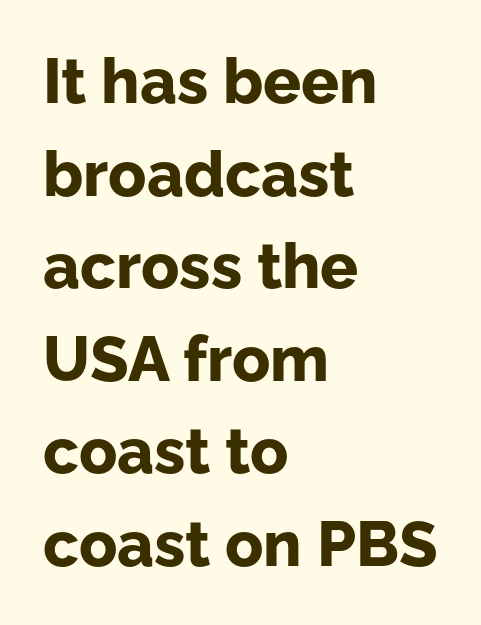
The image shows 63 px bold sans-serif type, upright; set left-aligned, normal line spacing (1.47x), normal letter spacing, not underlined; low stroke contrast and a medium x-height.
